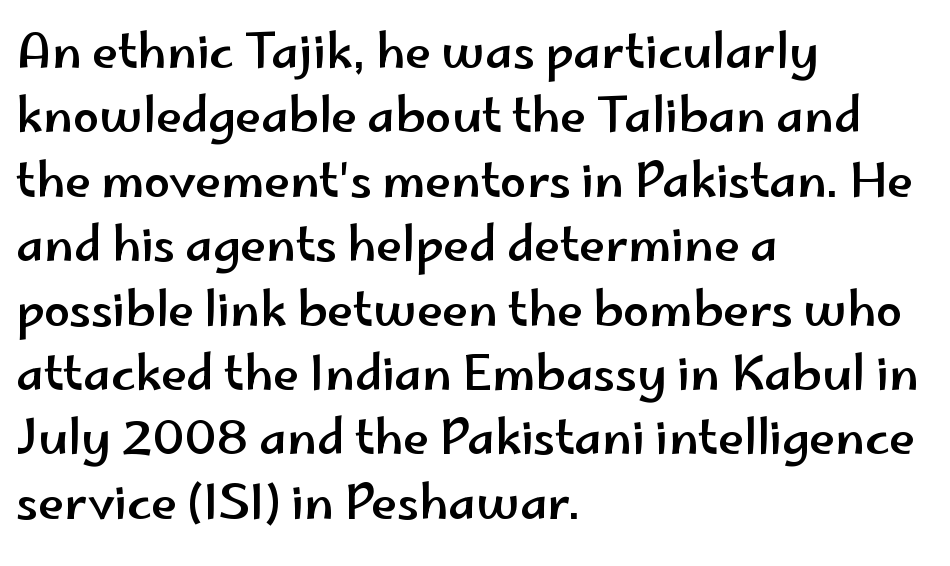
Leading: standard. Posture: upright roman. Any mark beneath the type? The region is blank. A typesetter would label this face a sans. The gaps between neighbouring characters are ordinary and unremarkable.
